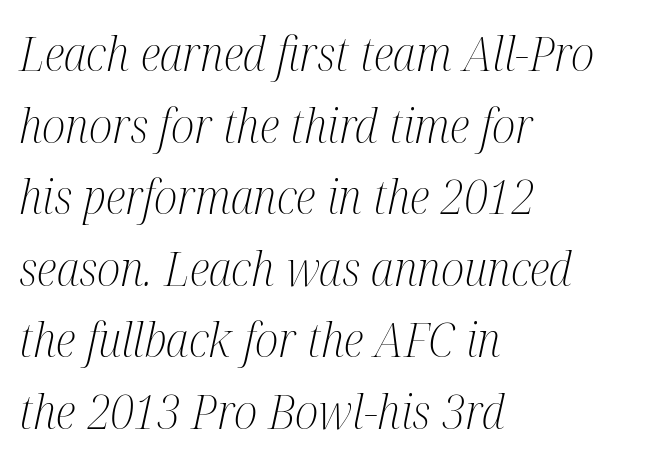
The image shows 48 px light, condensed serif type, italic (leaning right); set left-aligned, normal line spacing (1.49x), normal letter spacing, not underlined; medium stroke contrast and a medium x-height.
